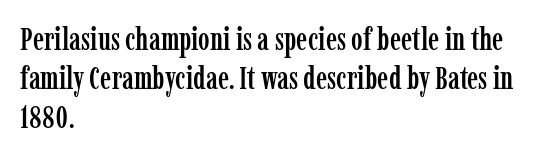
The image shows 31 px condensed serif type, upright; set left-aligned, normal line spacing (1.26x), normal letter spacing, not underlined; low stroke contrast and a medium x-height.
